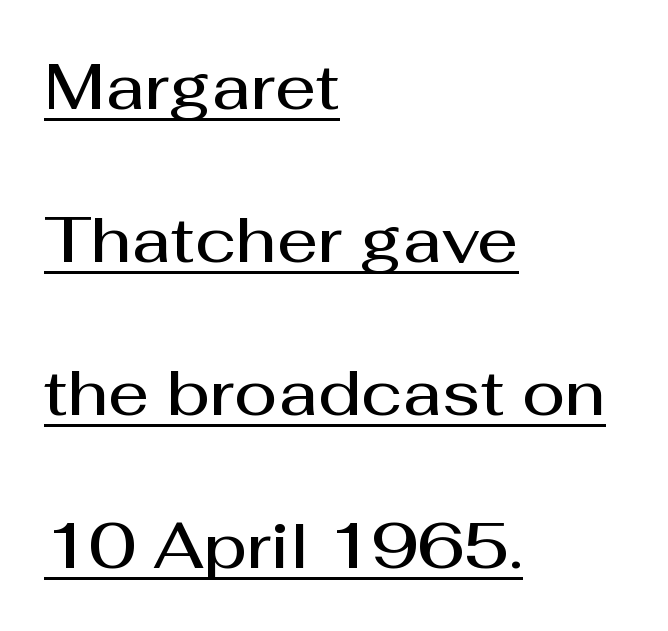
{"serif": "no", "italic": "no", "bold": "semi", "weight": "semibold", "width": "normal", "stroke_contrast": "medium", "x_height": "medium", "monospaced": "no", "underline": "yes", "align": "left", "line_spacing": "loose", "line_spacing_ratio": 2.39, "letter_spacing": "normal", "letter_spacing_em": 0.0, "glyph_px": 64}
